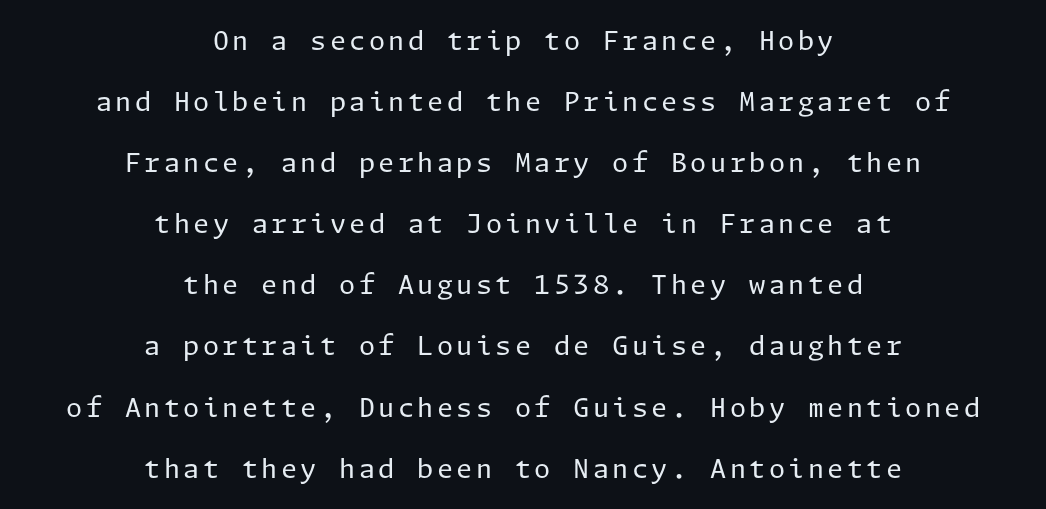
Q: Is the text bold? A: No.
Q: Is the text italic (slanted)? A: No, it is upright.
Q: Is the text underlined? A: No.
Q: How is the paragraph aligned? A: Centered.
Q: Is the spacing between lines tight, normal or loose? A: Loose.
